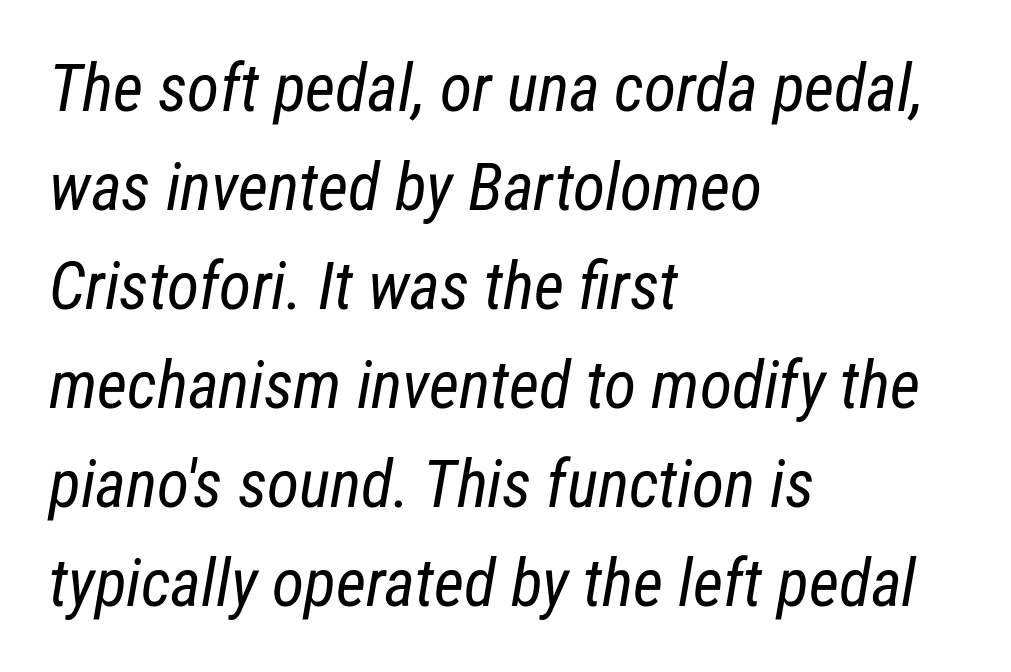
Q: Is the text bold? A: No.
Q: Is the text italic (slanted)? A: Yes, it leans right by about 12 degrees.
Q: Is the text underlined? A: No.
Q: How is the paragraph aligned? A: Left-aligned.
Q: Is the spacing between letters normal or unusually wide? A: Normal.
Q: Is the spacing between lines tight, normal or loose? A: Normal.
Q: Width (condensed, normal, or wide)? A: Condensed.
Q: Stroke contrast? A: Low.
Q: x-height? A: Medium.
Q: Monospaced? A: No.
